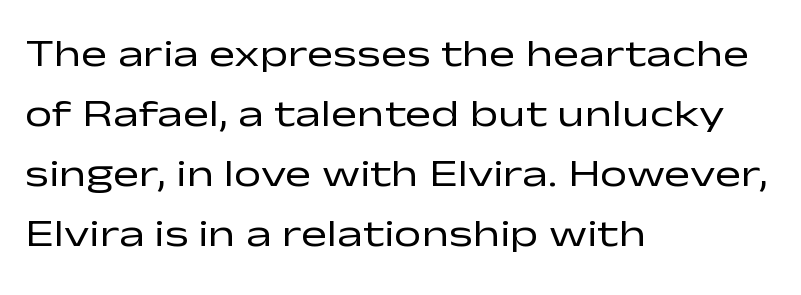
The image shows 39 px regular-weight, wide sans-serif type, upright; set left-aligned, normal line spacing (1.54x), normal letter spacing, not underlined; low stroke contrast and a medium x-height.
